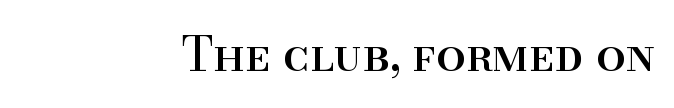
Q: Is the text italic (slanted)? A: No, it is upright.
Q: Is the typeface a serif or a sans-serif typeface? A: Serif.
Q: Is the text underlined? A: No.
Q: How is the paragraph aligned? A: Right-aligned.
Q: Is the spacing between letters normal or unusually wide? A: Normal.
Q: Width (condensed, normal, or wide)? A: Normal.
Q: Stroke contrast? A: High.
Q: x-height? A: Small.
Q: Monospaced? A: No.
